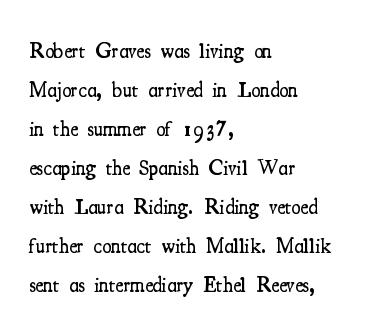
The image shows 21 px text type, upright; set left-aligned, line spacing 1.86x, normal letter spacing, not underlined.
